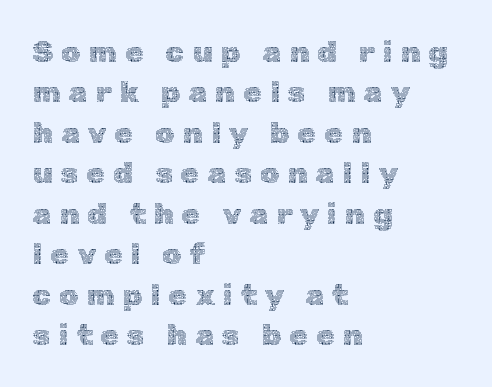
The face used here is proportionally spaced, like ordinary book or web type. The gaps between neighbouring characters are conspicuously large. When letters stand straight like this, we call the style roman or upright. Does the copy run flush right? No — it runs flush left. Nothing heavy about these letters — not bold at all. A clean baseline with only descenders dipping below it.
